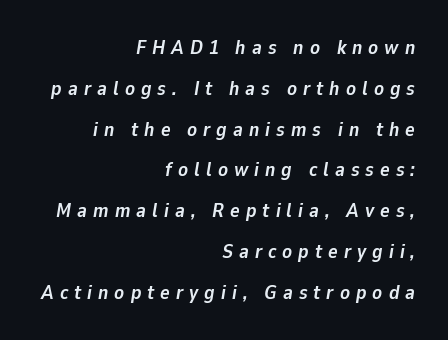
Q: Is the text bold? A: Yes.
Q: Is the text italic (slanted)? A: Yes, it leans right by about 9 degrees.
Q: Is the text underlined? A: No.
Q: How is the paragraph aligned? A: Right-aligned.
Q: Is the spacing between letters normal or unusually wide? A: Unusually wide.
Q: Is the spacing between lines tight, normal or loose? A: Loose.
